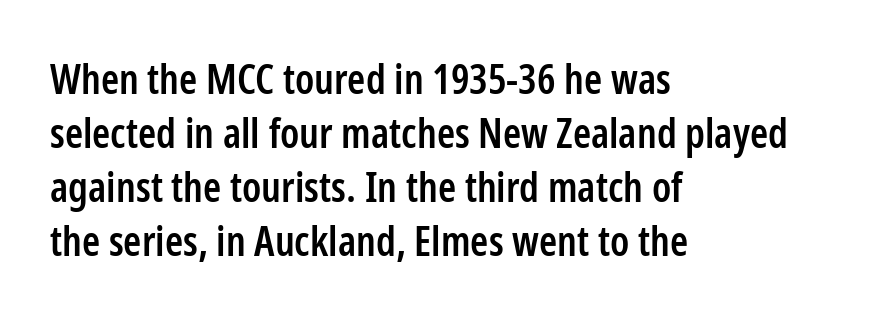
The image shows 41 px semibold, condensed sans-serif type, upright; set left-aligned, normal line spacing (1.32x), normal letter spacing, not underlined; low stroke contrast and a medium x-height.
